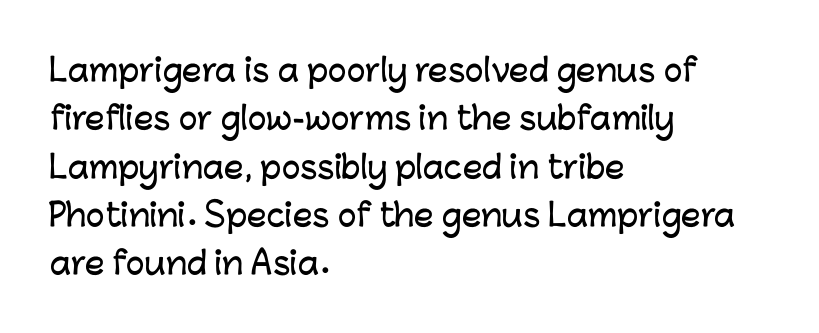
The image shows 31 px sans-serif type, upright; set left-aligned, normal line spacing (1.56x), normal letter spacing, not underlined; low stroke contrast and a medium x-height.
